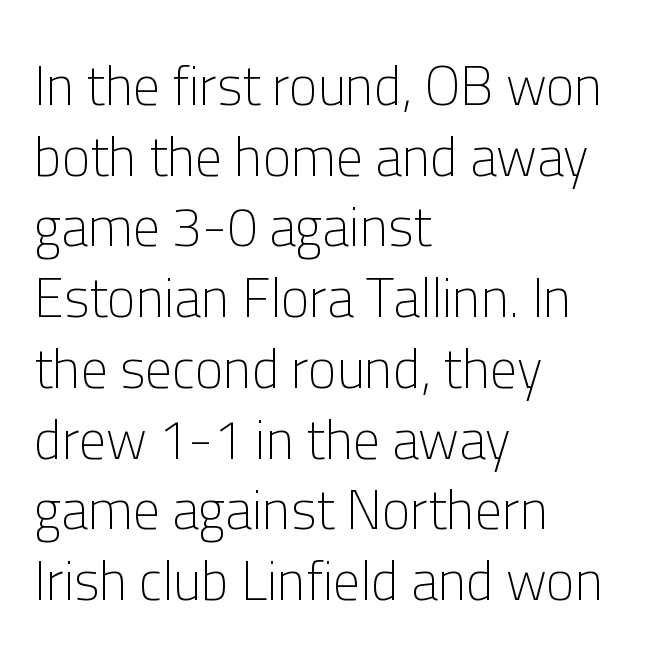
Q: Is the text bold? A: No.
Q: Is the text italic (slanted)? A: No, it is upright.
Q: Is the typeface a serif or a sans-serif typeface? A: Sans-serif.
Q: Is the text underlined? A: No.
Q: How is the paragraph aligned? A: Left-aligned.
Q: Is the spacing between letters normal or unusually wide? A: Normal.
Q: Is the spacing between lines tight, normal or loose? A: Normal.
Q: Width (condensed, normal, or wide)? A: Normal.
Q: Stroke contrast? A: Low.
Q: x-height? A: Medium.
Q: Monospaced? A: No.
